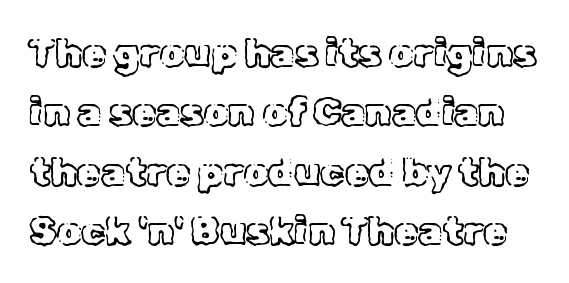
The image shows 39 px text type, upright; set normal line spacing (1.52x), normal letter spacing, not underlined; a medium x-height.
